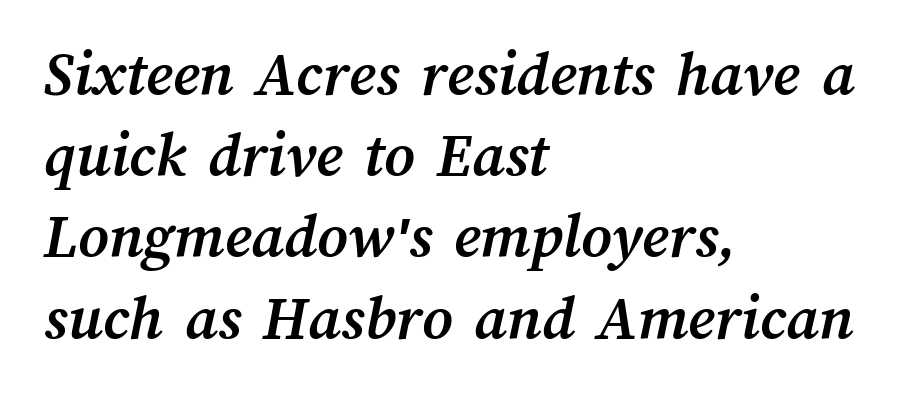
Q: Is the text bold? A: Yes.
Q: Is the text underlined? A: No.
Q: How is the paragraph aligned? A: Left-aligned.
Q: Is the spacing between letters normal or unusually wide? A: Normal.
Q: Is the spacing between lines tight, normal or loose? A: Normal.
Q: Width (condensed, normal, or wide)? A: Normal.
Q: Stroke contrast? A: Medium.
Q: x-height? A: Medium.
Q: Monospaced? A: No.
